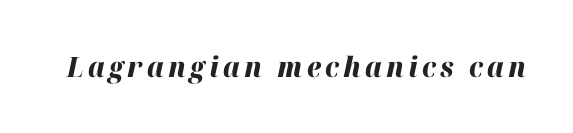
Q: Is the text bold? A: Yes.
Q: Is the text italic (slanted)? A: Yes, it leans right by about 12 degrees.
Q: Is the text underlined? A: No.
Q: Width (condensed, normal, or wide)? A: Normal.
Q: Stroke contrast? A: High.
Q: x-height? A: Medium.
Q: Monospaced? A: No.
